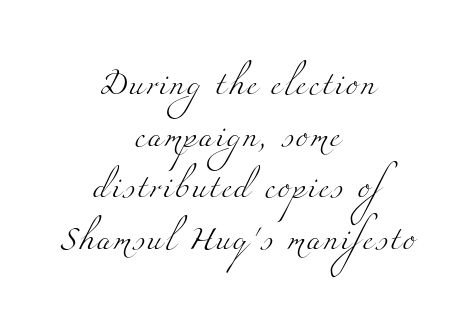
The image shows 23 px text type; set centered, loose line spacing (2.24x), not underlined.
